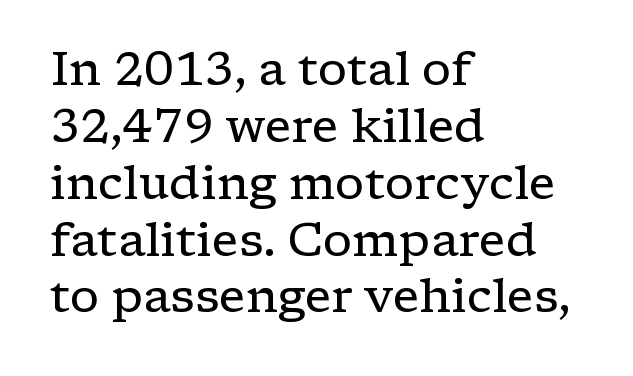
Q: Is the text bold? A: No.
Q: Is the text italic (slanted)? A: No, it is upright.
Q: Is the typeface a serif or a sans-serif typeface? A: Serif.
Q: Is the text underlined? A: No.
Q: How is the paragraph aligned? A: Left-aligned.
Q: Is the spacing between letters normal or unusually wide? A: Normal.
Q: Width (condensed, normal, or wide)? A: Wide.
Q: Stroke contrast? A: Low.
Q: x-height? A: Medium.
Q: Monospaced? A: No.
